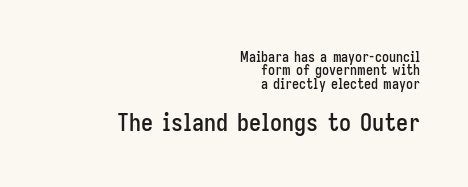
The image shows 24 px text type, upright; set right-aligned, tight line spacing (0.95x), normal letter spacing, not underlined; the second (bottom) block is 1.71x larger.
